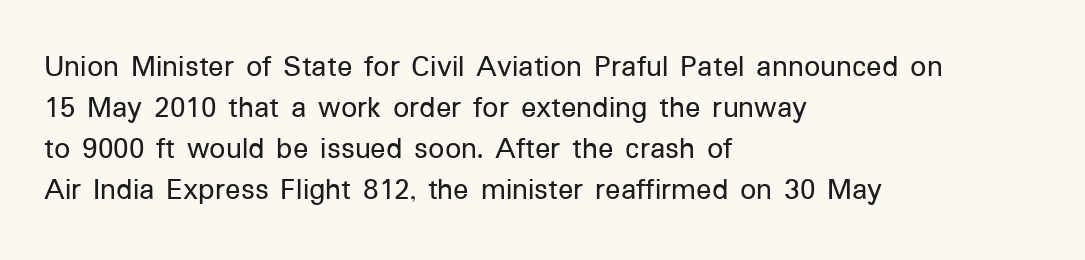
{"serif": "no", "italic": "no", "width": "normal", "stroke_contrast": "low", "x_height": "medium", "monospaced": "no", "underline": "no", "align": "left", "line_spacing": "normal", "line_spacing_ratio": 1.28, "letter_spacing": "normal", "letter_spacing_em": 0.0, "glyph_px": 32}
